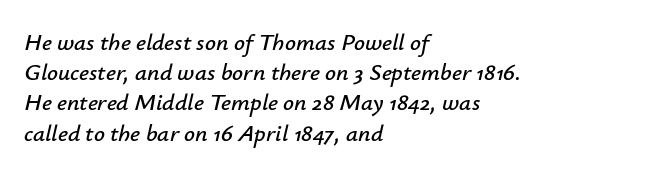
Q: Is the text italic (slanted)? A: Yes, it leans right by about 12 degrees.
Q: Is the text underlined? A: No.
Q: How is the paragraph aligned? A: Left-aligned.
Q: Is the spacing between letters normal or unusually wide? A: Normal.
Q: Is the spacing between lines tight, normal or loose? A: Normal.
